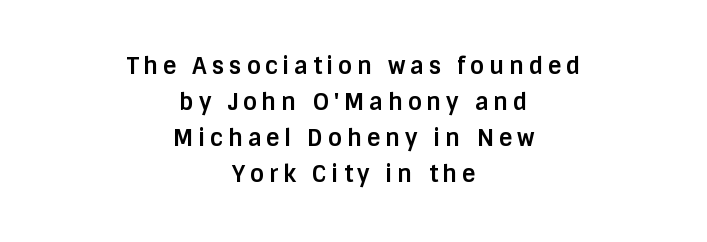
The image shows 23 px bold type, upright; set centered, normal line spacing (1.57x), unusually wide letter spacing (+0.21 em), not underlined.
